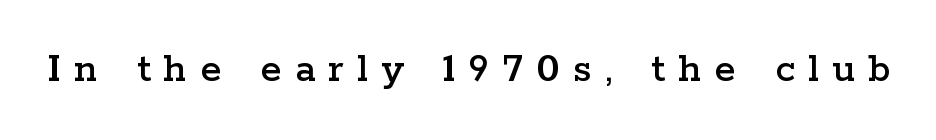
The image shows 43 px wide serif type, upright; set unusually wide letter spacing (+0.31 em), not underlined; low stroke contrast and a medium x-height.
